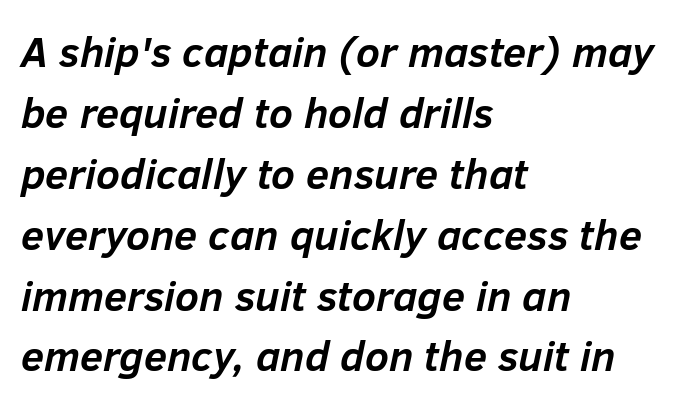
Q: Is the text bold? A: Yes.
Q: Is the text italic (slanted)? A: Yes, it leans right by about 12 degrees.
Q: Is the text underlined? A: No.
Q: How is the paragraph aligned? A: Left-aligned.
Q: Is the spacing between letters normal or unusually wide? A: Normal.
Q: Is the spacing between lines tight, normal or loose? A: Normal.
Q: Width (condensed, normal, or wide)? A: Normal.
Q: Stroke contrast? A: Low.
Q: x-height? A: Medium.
Q: Monospaced? A: No.
